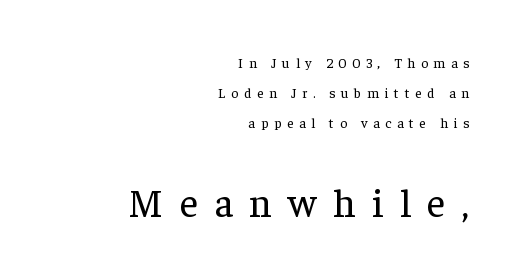
The image shows 40 px regular-weight serif type, upright; set right-aligned, loose line spacing (2.14x), unusually wide letter spacing (+0.4 em), not underlined; the second (bottom) block is 2.86x larger; low stroke contrast and a medium x-height.
